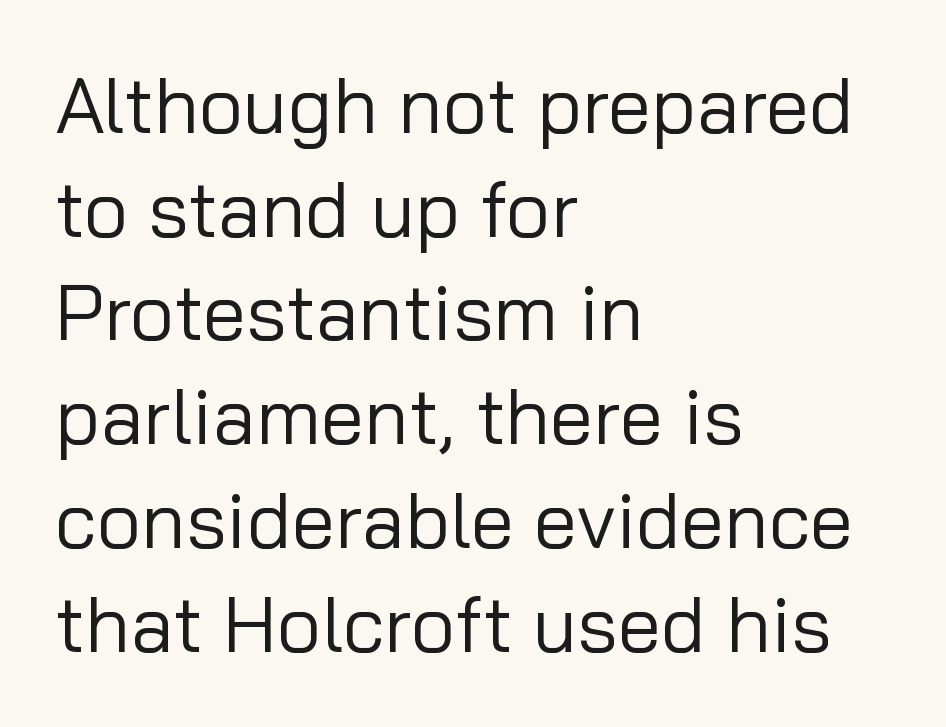
{"serif": "no", "italic": "no", "bold": "no", "weight": "regular", "width": "normal", "stroke_contrast": "low", "x_height": "medium", "monospaced": "no", "underline": "no", "align": "left", "line_spacing": "normal", "line_spacing_ratio": 1.33, "letter_spacing": "normal", "letter_spacing_em": 0.0, "glyph_px": 78}
